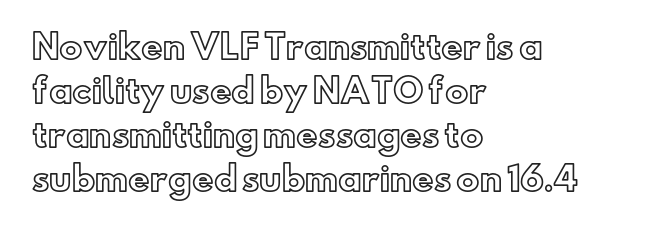
Q: Is the text italic (slanted)? A: No, it is upright.
Q: Is the text underlined? A: No.
Q: How is the paragraph aligned? A: Left-aligned.
Q: Is the spacing between letters normal or unusually wide? A: Normal.
Q: Is the spacing between lines tight, normal or loose? A: Normal.
Q: Width (condensed, normal, or wide)? A: Normal.
Q: x-height? A: Small.
Q: Monospaced? A: No.
